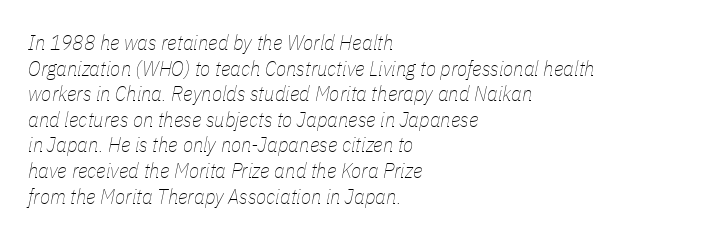
{"italic": "yes", "lean": "right", "slant_degrees": 11, "bold": "no", "underline": "no", "align": "left", "line_spacing_ratio": 1.22, "letter_spacing": "normal", "letter_spacing_em": 0.0, "glyph_px": 21}
